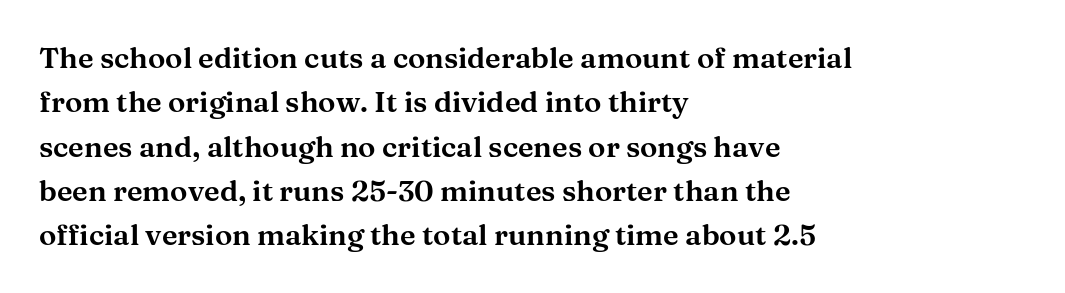
Q: Is the text italic (slanted)? A: No, it is upright.
Q: Is the typeface a serif or a sans-serif typeface? A: Serif.
Q: Is the text underlined? A: No.
Q: How is the paragraph aligned? A: Left-aligned.
Q: Is the spacing between letters normal or unusually wide? A: Normal.
Q: Is the spacing between lines tight, normal or loose? A: Normal.
Q: Width (condensed, normal, or wide)? A: Wide.
Q: Stroke contrast? A: Medium.
Q: x-height? A: Medium.
Q: Monospaced? A: No.
